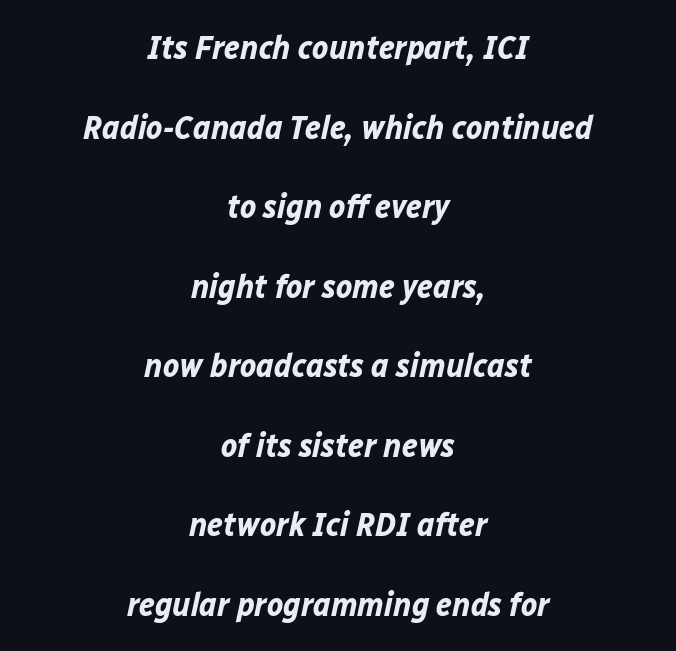
The image shows 34 px bold type, italic (leaning right); set centered, loose line spacing (2.34x), normal letter spacing, not underlined; low stroke contrast and a medium x-height.
